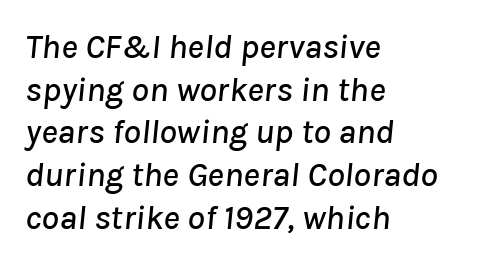
Think of a printed novel: that variable character pitch is what you see here. How are the letters spaced? Ordinarily, with no added tracking. Teacher's note: observe the even left margin — that is flush-left alignment. The typography opts for an oblique posture over an upright one.
